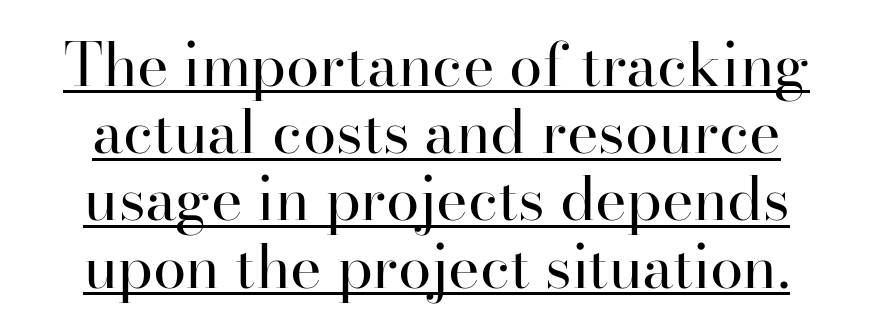
Ordinary non-slanted type is in use. The glyphs in this specimen are seriffed. Teacher's note: observe the equal gaps on both sides — that is centered alignment. Cramped leading.
